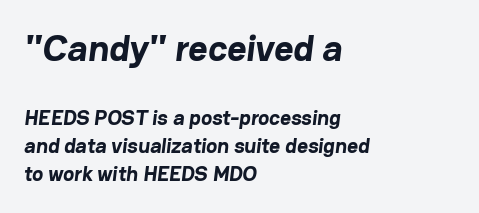
{"serif": "no", "bold": "yes", "weight": "bold", "width": "normal", "stroke_contrast": "low", "x_height": "medium", "monospaced": "no", "underline": "no", "align": "left", "line_spacing": "normal", "line_spacing_ratio": 1.35, "letter_spacing": "normal", "letter_spacing_em": 0.0, "larger_block": "first", "size_ratio": 1.76, "glyph_px": 37}
